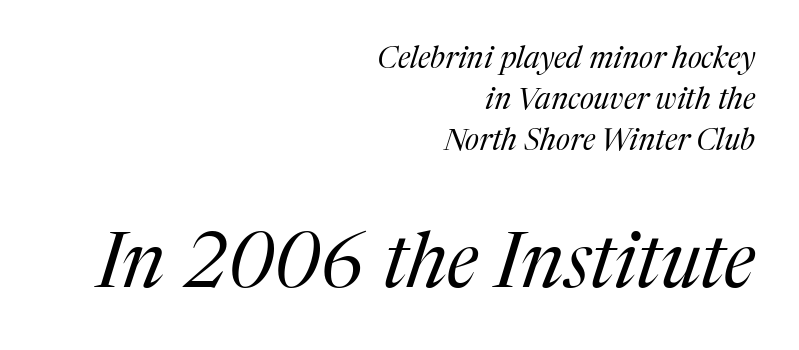
This sample has the flowing, uneven cadence of proportional lettering. Baseline-to-baseline distance is the conventional proportion of letter height. The line texture is even and compact thanks to regular tracking. The second block has been scaled up relative to the first. The passage shown leans; its letterforms are oblique. Look at the bottom of the vertical strokes: they flare into serifs here.
